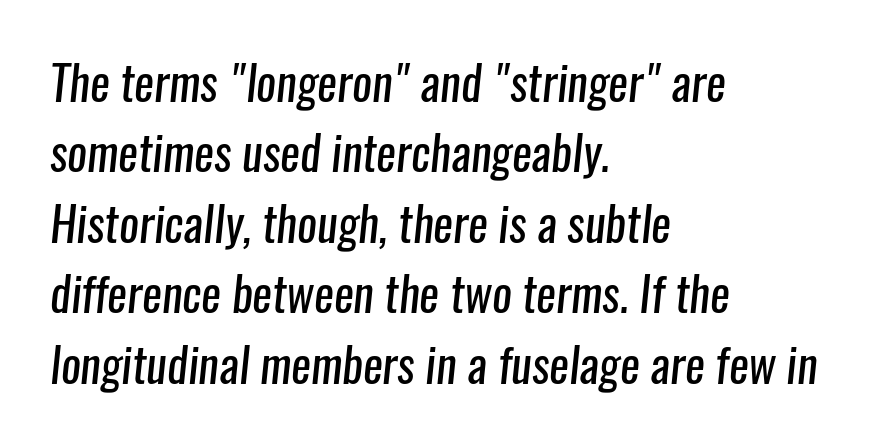
The image shows 47 px regular-weight, condensed sans-serif type; set left-aligned, normal line spacing (1.5x), normal letter spacing, not underlined; low stroke contrast and a medium x-height.
